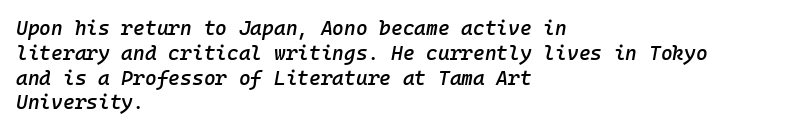
The image shows 20 px text type, italic (leaning right); set left-aligned, line spacing 1.24x, normal letter spacing, not underlined.
